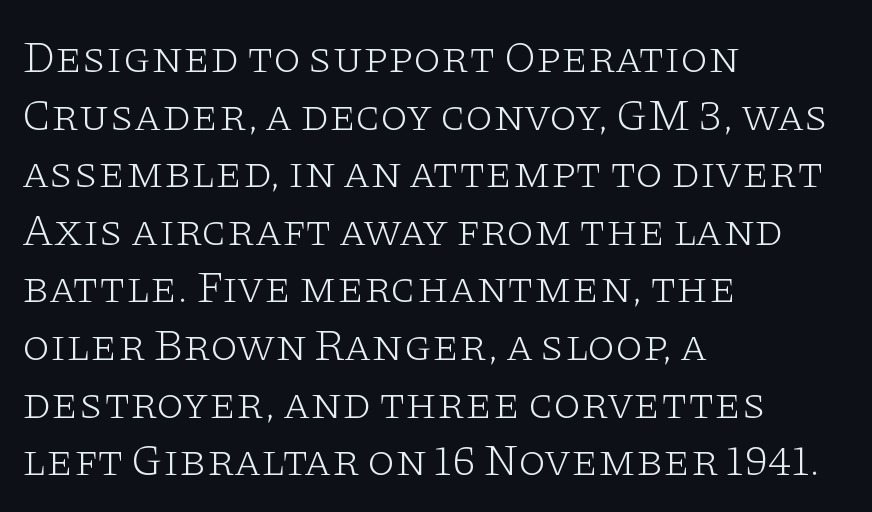
Q: Is the text bold? A: No.
Q: Is the text italic (slanted)? A: No, it is upright.
Q: Is the typeface a serif or a sans-serif typeface? A: Serif.
Q: Is the text underlined? A: No.
Q: How is the paragraph aligned? A: Left-aligned.
Q: Is the spacing between letters normal or unusually wide? A: Normal.
Q: Is the spacing between lines tight, normal or loose? A: Normal.
Q: Width (condensed, normal, or wide)? A: Wide.
Q: Stroke contrast? A: Low.
Q: x-height? A: Large.
Q: Monospaced? A: No.
